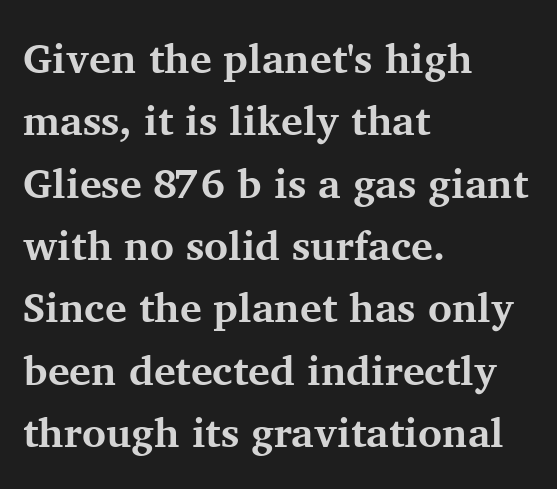
Q: Is the text bold? A: Yes.
Q: Is the text italic (slanted)? A: No, it is upright.
Q: Is the typeface a serif or a sans-serif typeface? A: Serif.
Q: Is the text underlined? A: No.
Q: How is the paragraph aligned? A: Left-aligned.
Q: Is the spacing between letters normal or unusually wide? A: Normal.
Q: Is the spacing between lines tight, normal or loose? A: Normal.
Q: Width (condensed, normal, or wide)? A: Normal.
Q: Stroke contrast? A: Medium.
Q: x-height? A: Medium.
Q: Monospaced? A: No.
